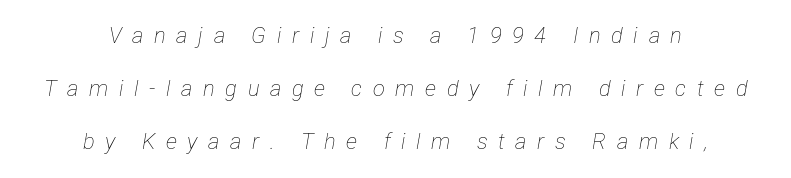
The image shows 22 px text type, italic (leaning right); set centered, loose line spacing (2.42x), unusually wide letter spacing (+0.48 em), not underlined.
